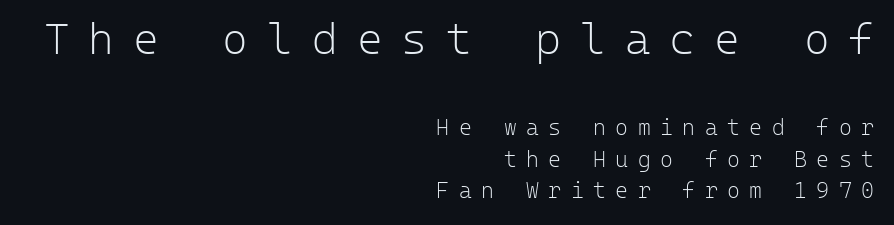
Q: Is the text bold? A: No.
Q: Is the text italic (slanted)? A: No, it is upright.
Q: Is the typeface a serif or a sans-serif typeface? A: Sans-serif.
Q: Is the text underlined? A: No.
Q: How is the paragraph aligned? A: Right-aligned.
Q: Is the spacing between letters normal or unusually wide? A: Unusually wide.
Q: Is the spacing between lines tight, normal or loose? A: Normal.
Q: Which block of text is set in a larger size, the first (top) or the second (bottom)? A: The first (top) one.
Q: Width (condensed, normal, or wide)? A: Normal.
Q: Stroke contrast? A: Low.
Q: x-height? A: Medium.
Q: Monospaced? A: Yes.
